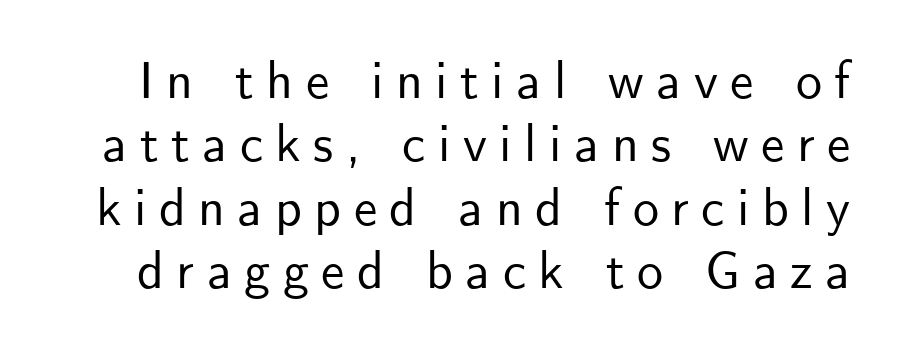
{"serif": "no", "italic": "no", "width": "normal", "stroke_contrast": "low", "x_height": "small", "monospaced": "no", "underline": "no", "line_spacing_ratio": 1.22, "letter_spacing": "wide", "letter_spacing_em": 0.24, "glyph_px": 52}
